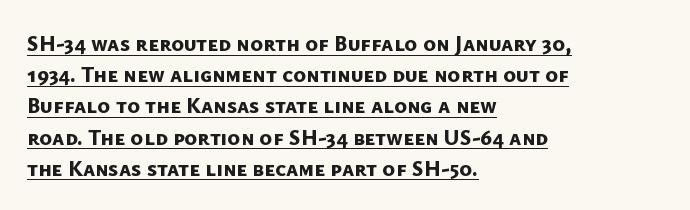
{"bold": "yes", "underline": "yes", "align": "left", "line_spacing": "normal", "line_spacing_ratio": 1.42, "letter_spacing": "normal", "letter_spacing_em": 0.0, "glyph_px": 22}
